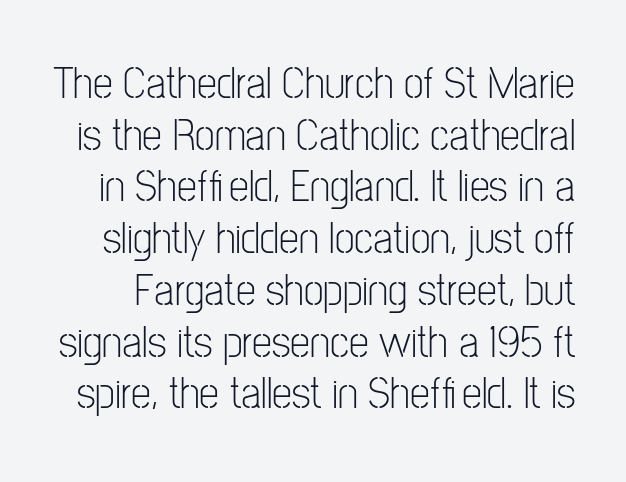
The image shows 45 px light, condensed sans-serif type, upright; set tight line spacing (1.15x), normal letter spacing, not underlined; low stroke contrast and a medium x-height.
